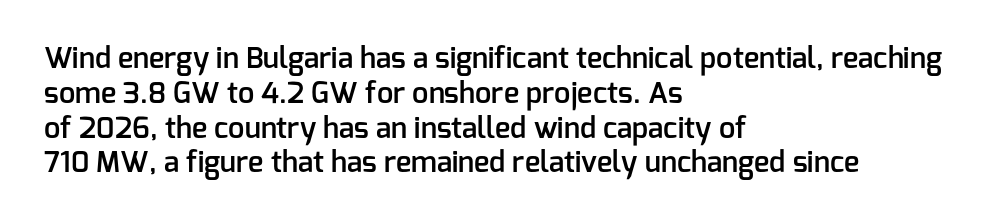
{"serif": "no", "italic": "no", "bold": "semi", "weight": "semibold", "width": "normal", "stroke_contrast": "low", "x_height": "medium", "monospaced": "no", "underline": "no", "align": "left", "line_spacing_ratio": 1.2, "letter_spacing": "normal", "letter_spacing_em": 0.0, "glyph_px": 29}
